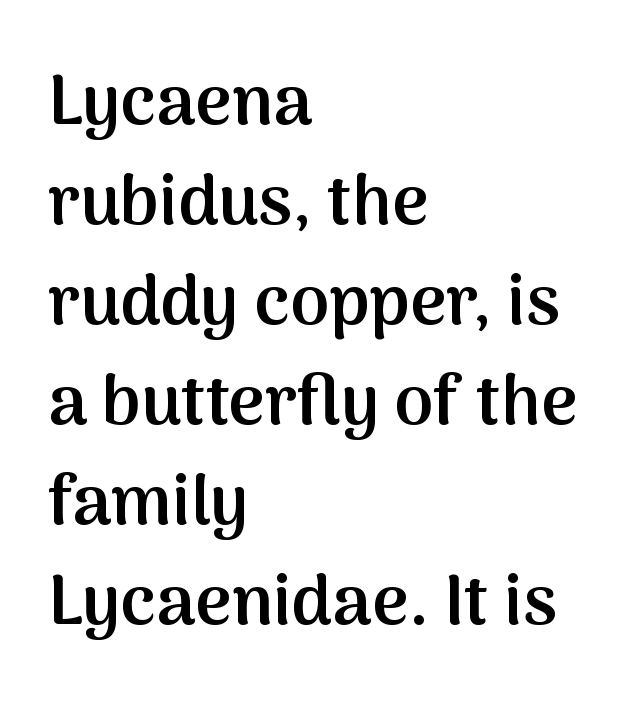
Q: Is the text bold? A: Semi-bold.
Q: Is the text italic (slanted)? A: No, it is upright.
Q: Is the typeface a serif or a sans-serif typeface? A: Sans-serif.
Q: Is the text underlined? A: No.
Q: How is the paragraph aligned? A: Left-aligned.
Q: Is the spacing between letters normal or unusually wide? A: Normal.
Q: Is the spacing between lines tight, normal or loose? A: Normal.
Q: Width (condensed, normal, or wide)? A: Normal.
Q: Stroke contrast? A: Medium.
Q: x-height? A: Medium.
Q: Monospaced? A: No.
